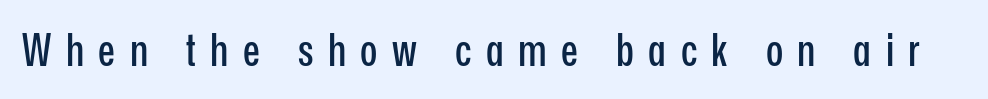
Q: Is the text italic (slanted)? A: No, it is upright.
Q: Is the typeface a serif or a sans-serif typeface? A: Sans-serif.
Q: Is the text underlined? A: No.
Q: Is the spacing between letters normal or unusually wide? A: Unusually wide.
Q: Width (condensed, normal, or wide)? A: Condensed.
Q: Stroke contrast? A: Low.
Q: x-height? A: Medium.
Q: Monospaced? A: No.
